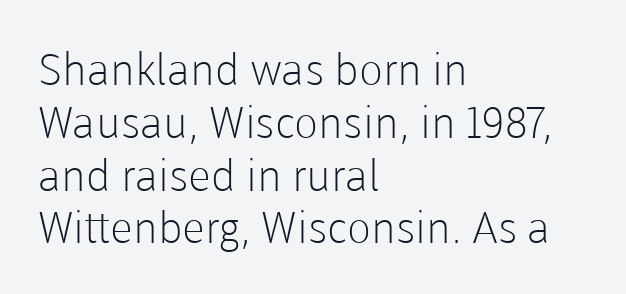
{"serif": "no", "italic": "no", "bold": "no", "weight": "light", "width": "normal", "stroke_contrast": "low", "x_height": "medium", "monospaced": "no", "underline": "no", "align": "left", "line_spacing_ratio": 1.2, "letter_spacing": "normal", "letter_spacing_em": 0.0, "glyph_px": 44}
